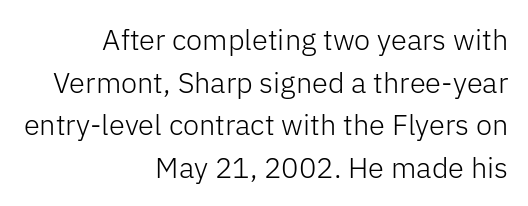
{"serif": "no", "italic": "no", "bold": "no", "weight": "light", "width": "normal", "stroke_contrast": "low", "x_height": "medium", "monospaced": "no", "underline": "no", "align": "right", "line_spacing": "normal", "line_spacing_ratio": 1.47, "letter_spacing": "normal", "letter_spacing_em": 0.0, "glyph_px": 29}
